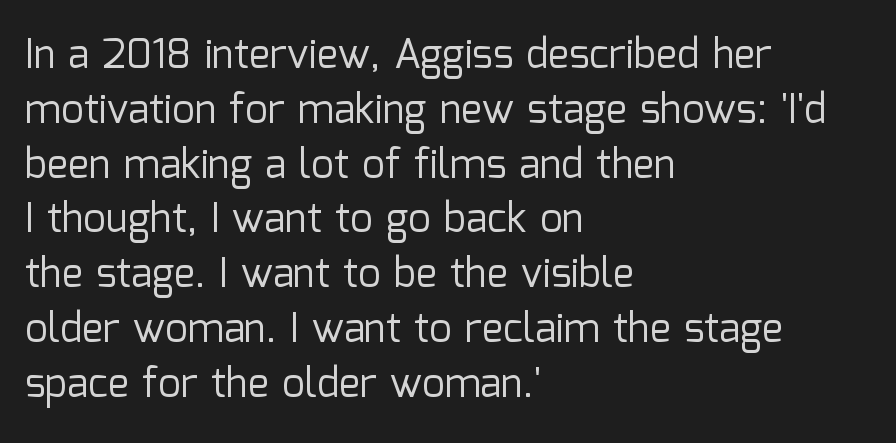
The rag falls on the right side of this text block. The font is comparable to plain body text, perhaps lighter. The zone under the glyphs is completely vacant. The letters advance in unequal steps, a hallmark of proportional type.
